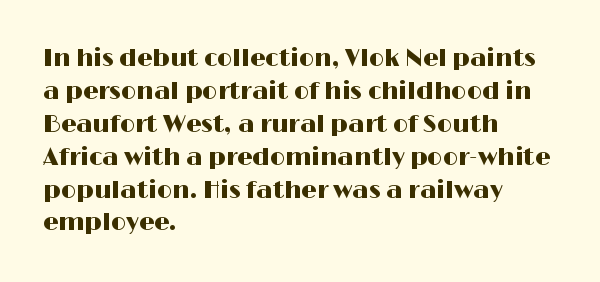
{"italic": "no", "underline": "no", "align": "left", "line_spacing": "normal", "line_spacing_ratio": 1.37, "letter_spacing": "normal", "letter_spacing_em": 0.0, "glyph_px": 24}
